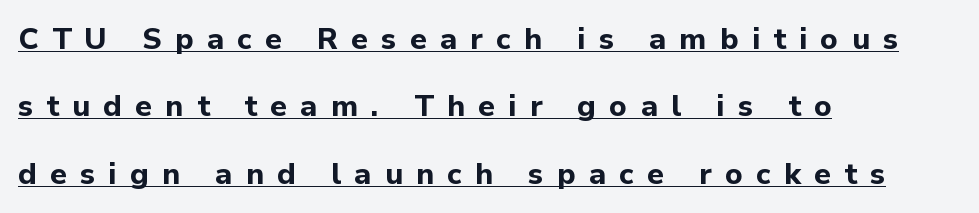
{"serif": "no", "italic": "no", "bold": "yes", "weight": "bold", "width": "normal", "stroke_contrast": "low", "x_height": "medium", "monospaced": "no", "underline": "yes", "align": "left", "line_spacing": "loose", "line_spacing_ratio": 2.25, "letter_spacing": "wide", "letter_spacing_em": 0.44, "glyph_px": 30}
